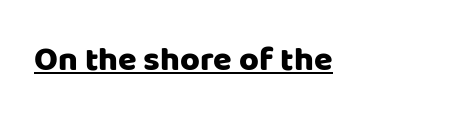
The sample's only ornament is a line tracing under the words. This sample uses plain, unmodified letter spacing. Ascenders rise straight up at ninety degrees. The glyphs in this specimen are sans serif.
